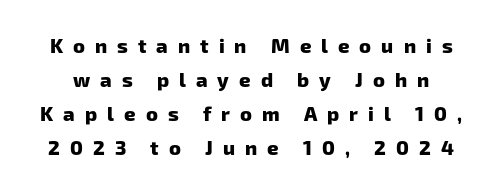
Q: Is the text bold? A: Yes.
Q: Is the text underlined? A: No.
Q: Is the spacing between letters normal or unusually wide? A: Unusually wide.
Q: Is the spacing between lines tight, normal or loose? A: Normal.
